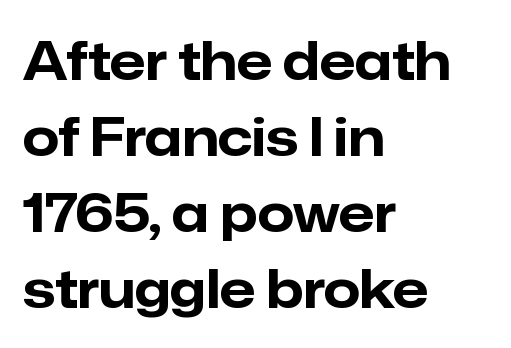
{"serif": "no", "italic": "no", "bold": "yes", "weight": "bold", "width": "normal", "stroke_contrast": "low", "x_height": "medium", "monospaced": "no", "underline": "no", "align": "left", "line_spacing": "normal", "line_spacing_ratio": 1.46, "letter_spacing": "normal", "letter_spacing_em": 0.0, "glyph_px": 52}
